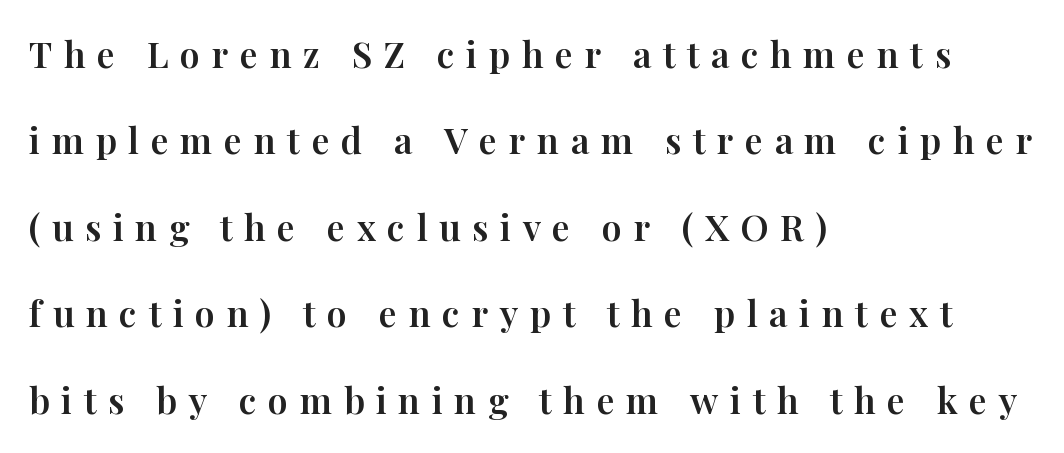
Q: Is the text italic (slanted)? A: No, it is upright.
Q: Is the typeface a serif or a sans-serif typeface? A: Serif.
Q: Is the text underlined? A: No.
Q: How is the paragraph aligned? A: Left-aligned.
Q: Is the spacing between letters normal or unusually wide? A: Unusually wide.
Q: Is the spacing between lines tight, normal or loose? A: Loose.
Q: Width (condensed, normal, or wide)? A: Normal.
Q: Stroke contrast? A: High.
Q: x-height? A: Medium.
Q: Monospaced? A: No.
